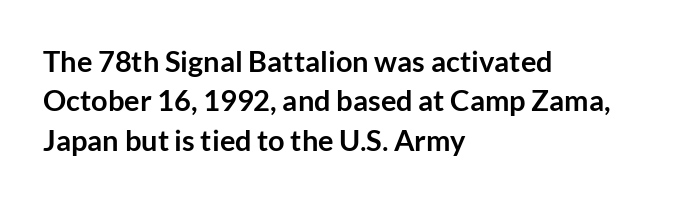
The image shows 29 px semibold sans-serif type, upright; set left-aligned, normal line spacing (1.36x), normal letter spacing, not underlined; low stroke contrast and a medium x-height.
